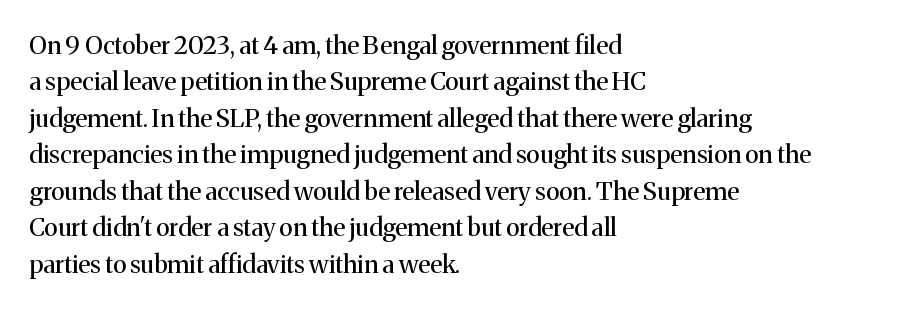
{"italic": "no", "bold": "no", "underline": "no", "align": "left", "line_spacing": "normal", "line_spacing_ratio": 1.46, "letter_spacing": "normal", "letter_spacing_em": 0.0, "glyph_px": 25}
